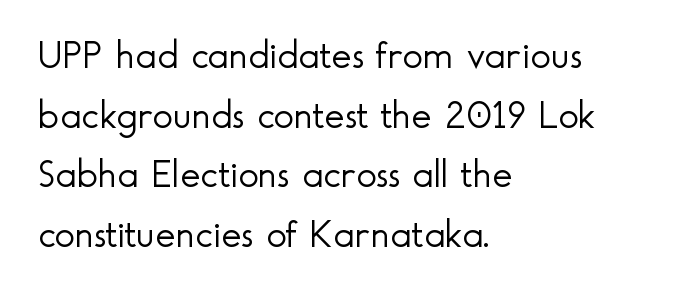
{"serif": "no", "italic": "no", "bold": "no", "weight": "light", "width": "normal", "x_height": "small", "monospaced": "no", "underline": "no", "align": "left", "line_spacing": "normal", "line_spacing_ratio": 1.53, "letter_spacing": "normal", "letter_spacing_em": 0.0, "glyph_px": 39}
